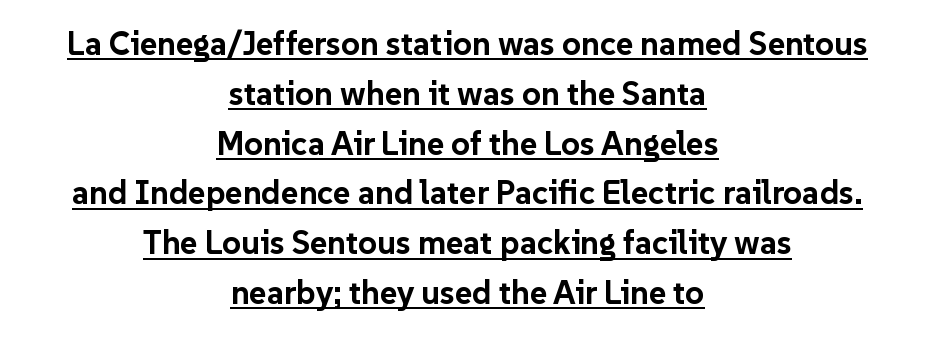
Q: Is the text bold? A: Yes.
Q: Is the text italic (slanted)? A: No, it is upright.
Q: Is the typeface a serif or a sans-serif typeface? A: Sans-serif.
Q: Is the text underlined? A: Yes.
Q: How is the paragraph aligned? A: Centered.
Q: Is the spacing between letters normal or unusually wide? A: Normal.
Q: Is the spacing between lines tight, normal or loose? A: Normal.
Q: Width (condensed, normal, or wide)? A: Normal.
Q: Stroke contrast? A: Low.
Q: x-height? A: Medium.
Q: Monospaced? A: No.
